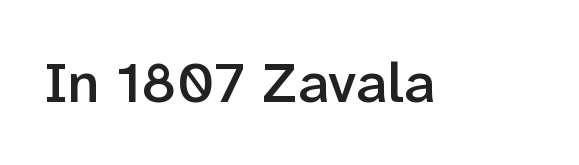
The image shows 58 px semibold sans-serif type, upright; set normal letter spacing, not underlined; low stroke contrast and a medium x-height.
